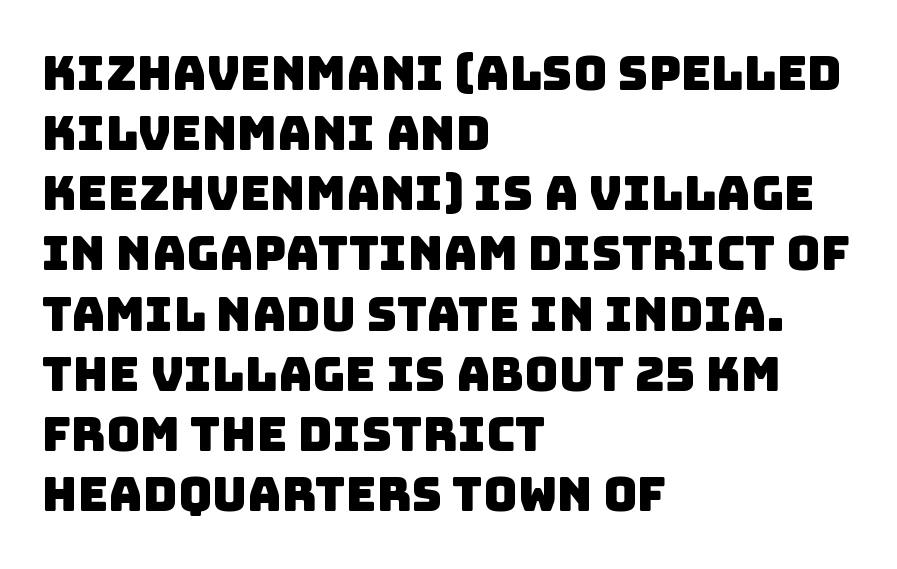
Q: Is the typeface a serif or a sans-serif typeface? A: Sans-serif.
Q: Is the text underlined? A: No.
Q: How is the paragraph aligned? A: Left-aligned.
Q: Is the spacing between letters normal or unusually wide? A: Normal.
Q: Is the spacing between lines tight, normal or loose? A: Normal.
Q: Width (condensed, normal, or wide)? A: Normal.
Q: Stroke contrast? A: Low.
Q: x-height? A: Large.
Q: Monospaced? A: No.
